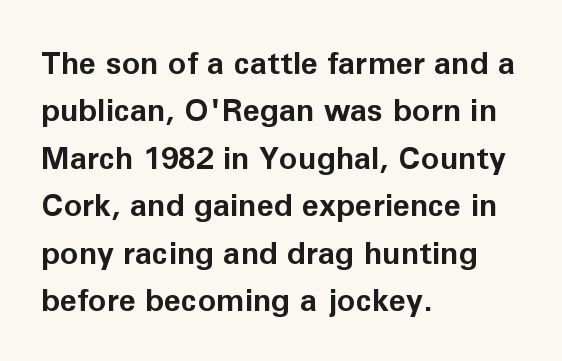
{"serif": "no", "italic": "no", "bold": "yes", "weight": "bold", "width": "normal", "stroke_contrast": "low", "x_height": "medium", "monospaced": "no", "underline": "no", "align": "left", "line_spacing": "normal", "line_spacing_ratio": 1.53, "letter_spacing": "normal", "letter_spacing_em": 0.0, "glyph_px": 31}
